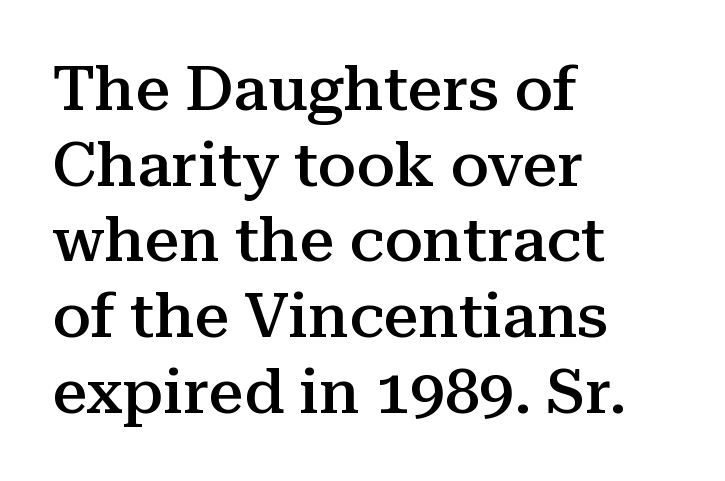
The image shows 62 px semibold serif type, upright; set left-aligned, line spacing 1.22x, normal letter spacing, not underlined; medium stroke contrast and a medium x-height.
